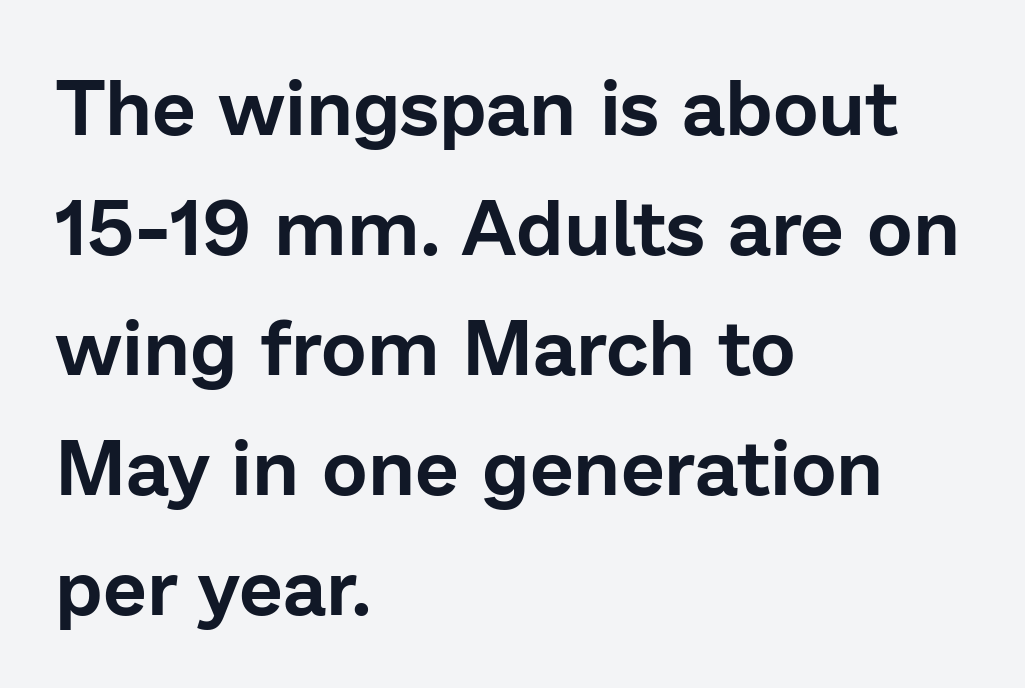
Q: Is the text italic (slanted)? A: No, it is upright.
Q: Is the typeface a serif or a sans-serif typeface? A: Sans-serif.
Q: Is the text underlined? A: No.
Q: How is the paragraph aligned? A: Left-aligned.
Q: Is the spacing between letters normal or unusually wide? A: Normal.
Q: Is the spacing between lines tight, normal or loose? A: Normal.
Q: Width (condensed, normal, or wide)? A: Normal.
Q: Stroke contrast? A: Low.
Q: x-height? A: Medium.
Q: Monospaced? A: No.
